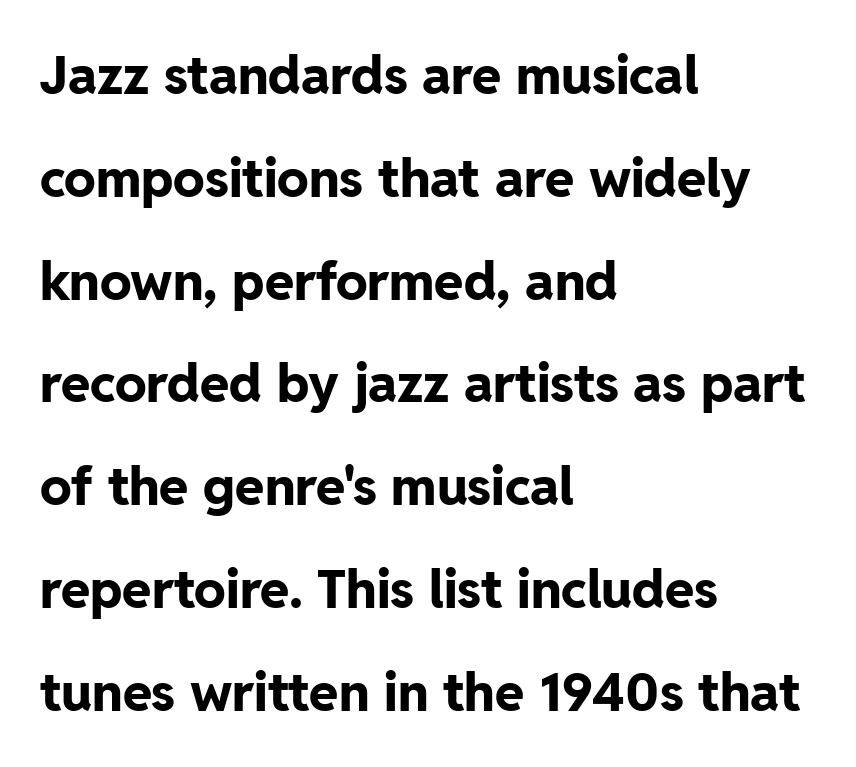
The image shows 53 px bold sans-serif type, upright; set left-aligned, loose line spacing (1.94x), normal letter spacing, not underlined; low stroke contrast and a medium x-height.
